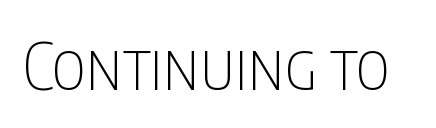
The image shows 65 px thin, condensed sans-serif type, upright; set normal letter spacing, not underlined; low stroke contrast and a large x-height.
